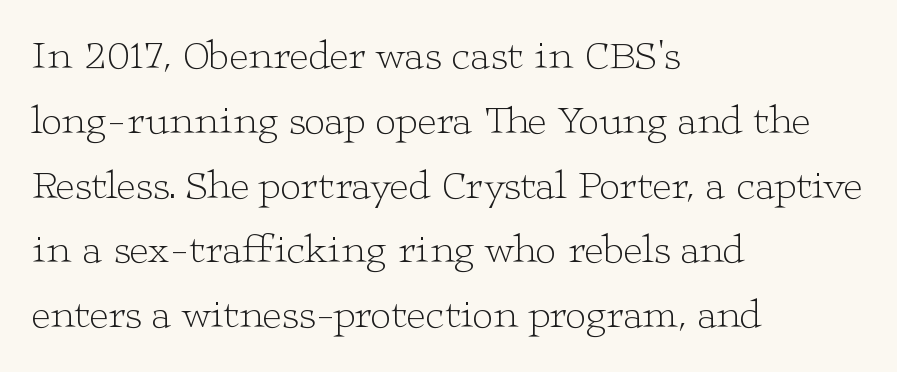
Q: Is the text bold? A: No.
Q: Is the text italic (slanted)? A: No, it is upright.
Q: Is the typeface a serif or a sans-serif typeface? A: Serif.
Q: Is the text underlined? A: No.
Q: How is the paragraph aligned? A: Left-aligned.
Q: Is the spacing between letters normal or unusually wide? A: Normal.
Q: Is the spacing between lines tight, normal or loose? A: Normal.
Q: Width (condensed, normal, or wide)? A: Wide.
Q: Stroke contrast? A: Low.
Q: x-height? A: Medium.
Q: Monospaced? A: No.
